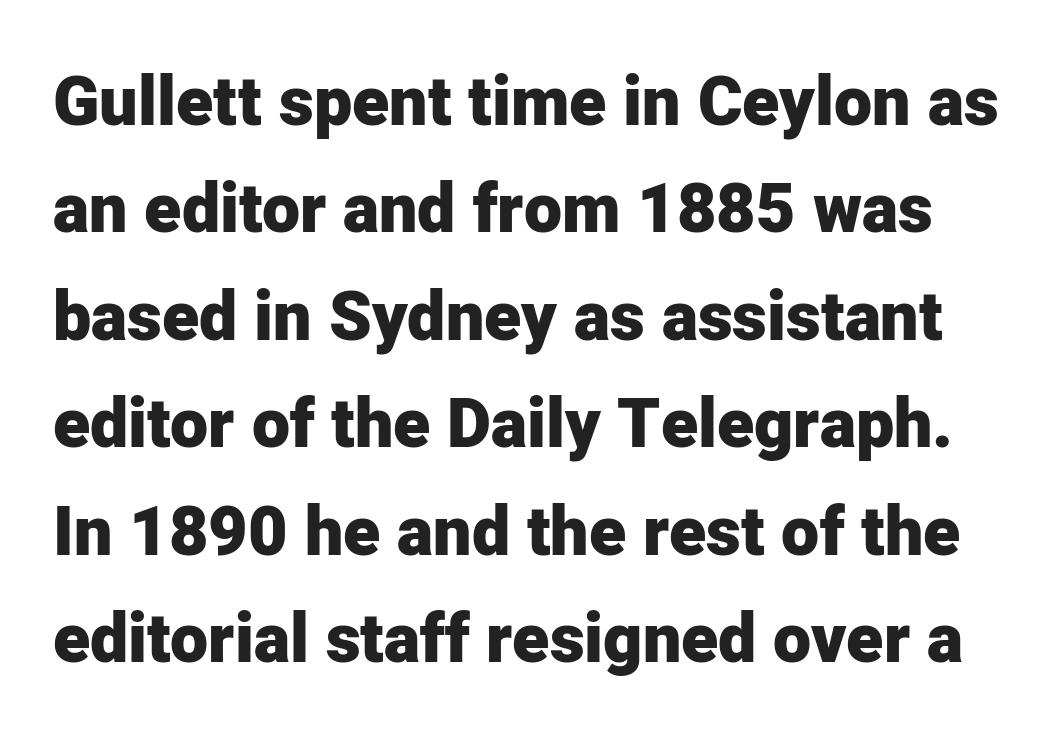
Rows of type keep a routine distance in the vertical direction. Its strokes are broad and dark, the hallmark of bold type. Letter spacing: default. Proportional: the letters do not fall into vertical columns. Ordinary non-slanted type is in use.
